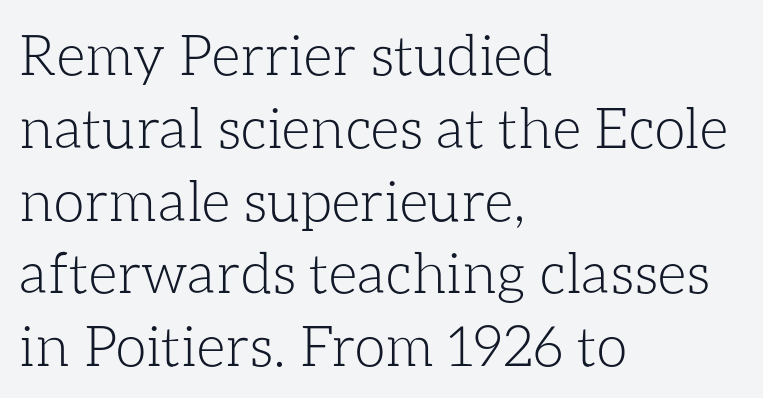
Q: Is the text bold? A: No.
Q: Is the text italic (slanted)? A: No, it is upright.
Q: Is the text underlined? A: No.
Q: How is the paragraph aligned? A: Left-aligned.
Q: Is the spacing between letters normal or unusually wide? A: Normal.
Q: Is the spacing between lines tight, normal or loose? A: Normal.
Q: Width (condensed, normal, or wide)? A: Normal.
Q: Stroke contrast? A: Low.
Q: x-height? A: Medium.
Q: Monospaced? A: No.
